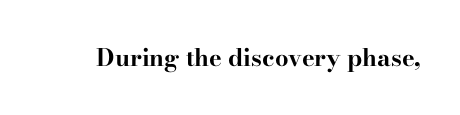
The image shows 24 px bold type, upright; set normal letter spacing, not underlined.
